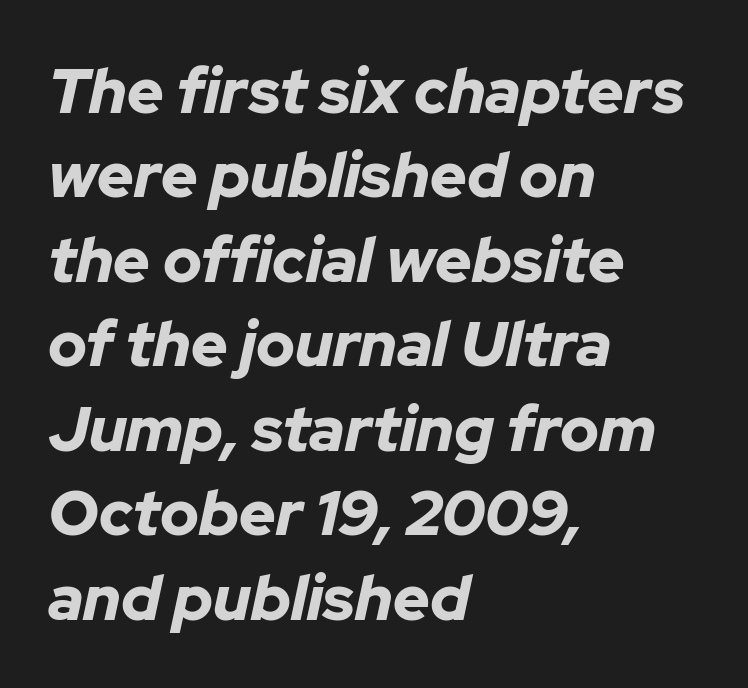
Q: Is the text bold? A: Yes.
Q: Is the text italic (slanted)? A: Yes, it leans right by about 12 degrees.
Q: Is the text underlined? A: No.
Q: How is the paragraph aligned? A: Left-aligned.
Q: Is the spacing between letters normal or unusually wide? A: Normal.
Q: Is the spacing between lines tight, normal or loose? A: Normal.
Q: Width (condensed, normal, or wide)? A: Normal.
Q: Stroke contrast? A: Low.
Q: x-height? A: Medium.
Q: Monospaced? A: No.
